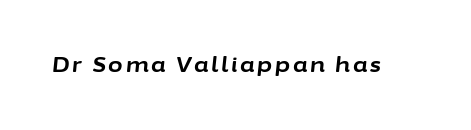
Q: Is the text bold? A: Yes.
Q: Is the text italic (slanted)? A: Yes, it leans right by about 6 degrees.
Q: Is the text underlined? A: No.
